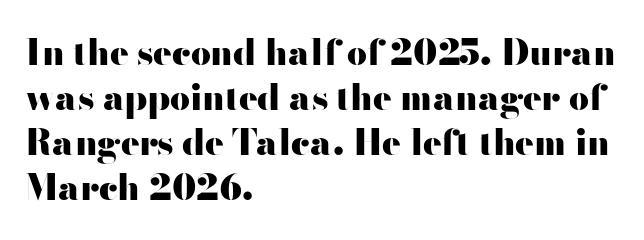
Examine the stroke ends and you'll find no serifs. What's the leading like? Ordinary, nothing unusual. These lines carry a lot of weight — the face is fully bold. Every stem runs plumb, perpendicular to the baseline.
